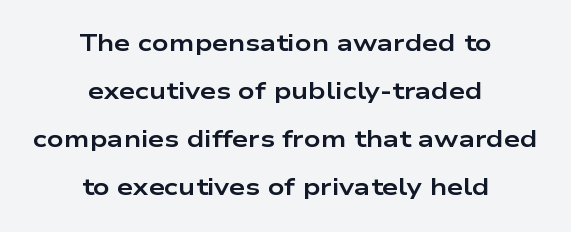
The image shows 23 px bold type, upright; set centered, loose line spacing (2.09x), normal letter spacing, not underlined.
